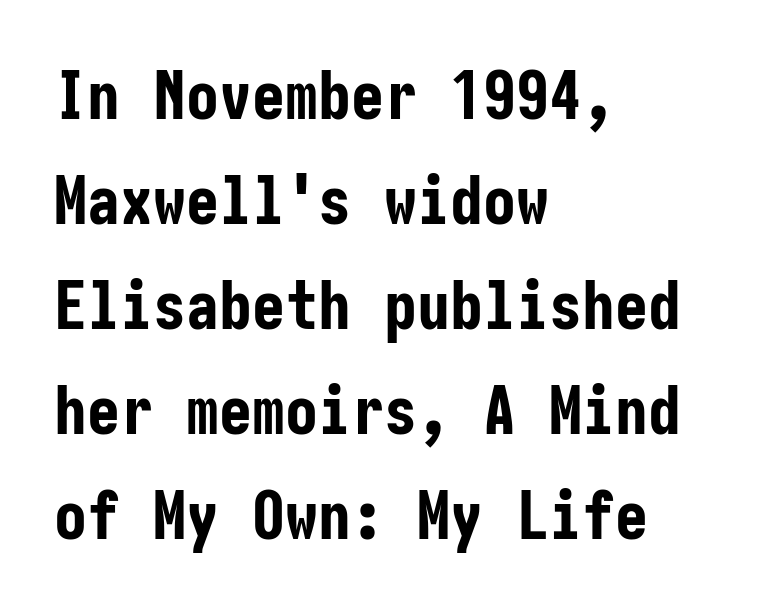
{"serif": "no", "italic": "no", "bold": "yes", "weight": "bold", "width": "condensed", "stroke_contrast": "low", "x_height": "medium", "underline": "no", "align": "left", "line_spacing": "normal", "line_spacing_ratio": 1.59, "letter_spacing": "normal", "letter_spacing_em": 0.0, "glyph_px": 66}
